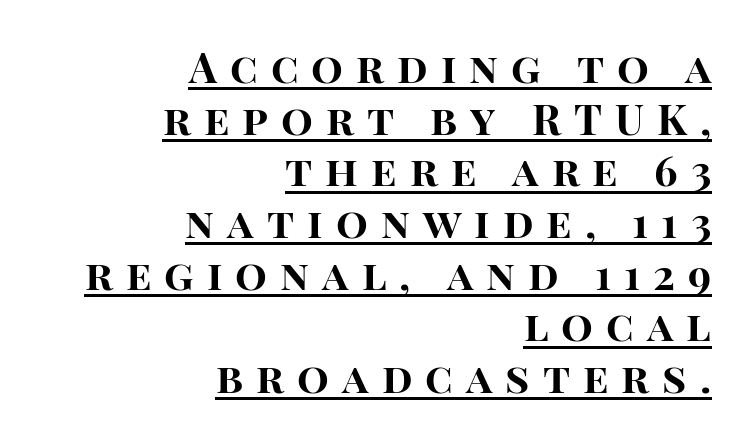
Do the letters lean? They stand straight. These lines stack with their right ends in a neat column. Thick stems and heavy bowls — unmistakably bold. Caption: lettering with a line underneath. Note the varied advance widths — an 'i' is clearly narrower than an 'm'. To sum up the face: it is a sans, with no serifs.
